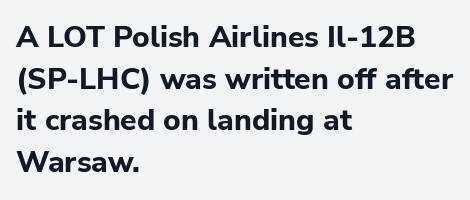
Q: Is the text bold? A: Yes.
Q: Is the text italic (slanted)? A: No, it is upright.
Q: Is the typeface a serif or a sans-serif typeface? A: Sans-serif.
Q: Is the text underlined? A: No.
Q: How is the paragraph aligned? A: Left-aligned.
Q: Is the spacing between letters normal or unusually wide? A: Normal.
Q: Is the spacing between lines tight, normal or loose? A: Normal.
Q: Width (condensed, normal, or wide)? A: Normal.
Q: Stroke contrast? A: Low.
Q: x-height? A: Medium.
Q: Monospaced? A: No.
